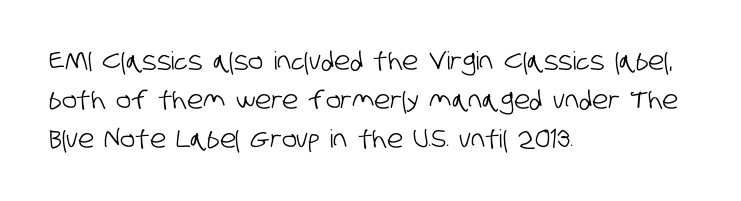
Nothing unusual about the tracking: characters are spaced as the font intends. The leading is moderate, giving the passage an even texture. Letters rest on an invisible, unmarked baseline. Leftover space on each line is placed entirely after the last word.
